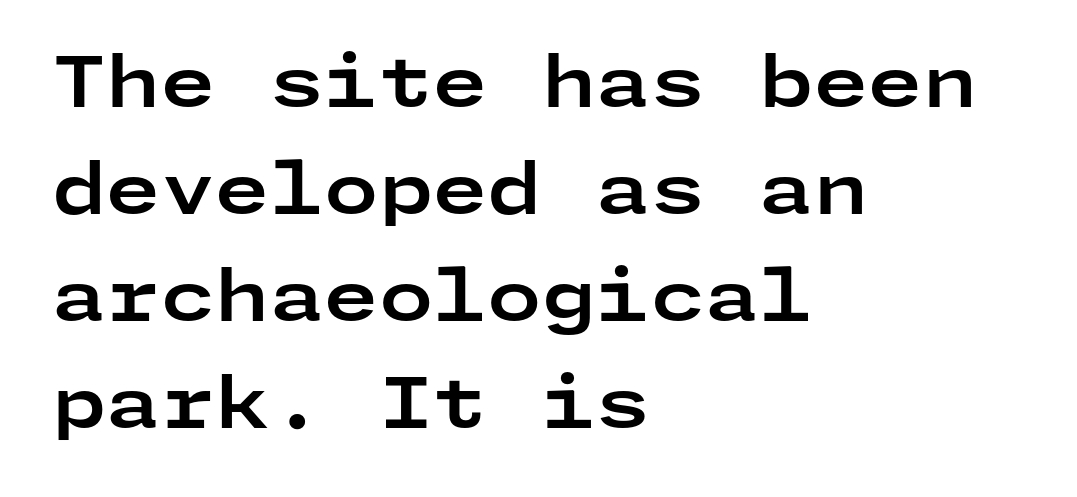
The image shows 70 px bold, wide sans-serif type, upright; set left-aligned, normal line spacing (1.53x), normal letter spacing, not underlined; low stroke contrast and a medium x-height.
